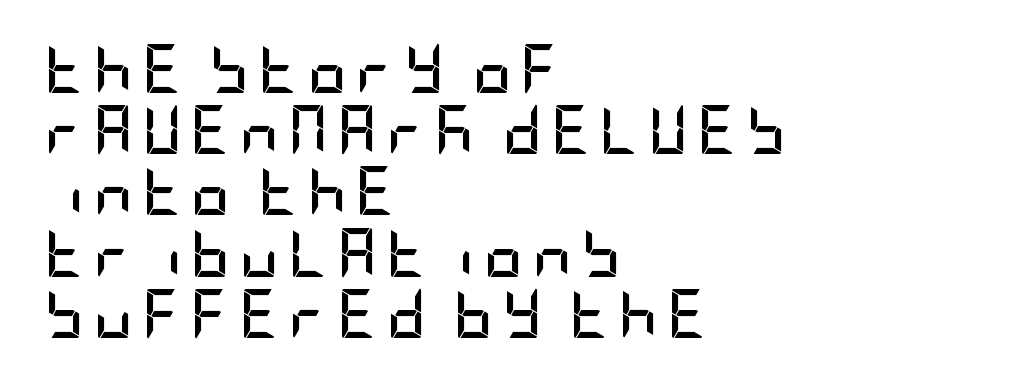
{"serif": "no", "italic": "no", "bold": "yes", "weight": "semibold", "width": "condensed", "stroke_contrast": "low", "x_height": "large", "underline": "no", "align": "left", "line_spacing": "normal", "line_spacing_ratio": 1.25, "glyph_px": 49}
